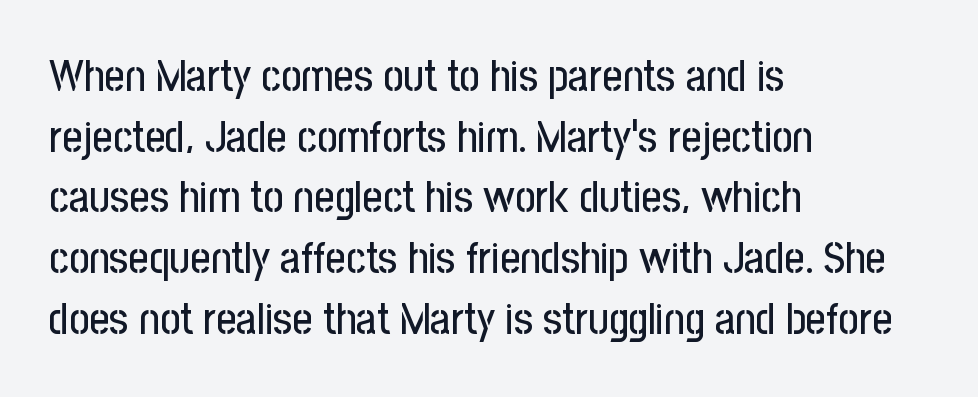
{"serif": "no", "italic": "no", "width": "condensed", "stroke_contrast": "low", "x_height": "medium", "monospaced": "no", "underline": "no", "align": "left", "line_spacing": "normal", "line_spacing_ratio": 1.38, "letter_spacing": "normal", "letter_spacing_em": 0.0, "glyph_px": 44}
